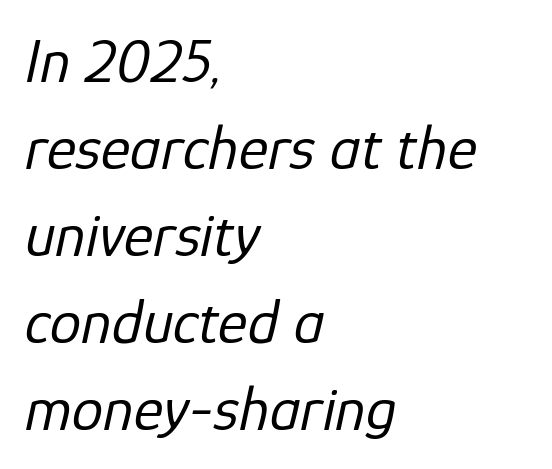
{"italic": "yes", "lean": "right", "slant_degrees": 12, "bold": "no", "weight": "regular", "width": "normal", "stroke_contrast": "low", "x_height": "medium", "monospaced": "no", "underline": "no", "align": "left", "line_spacing": "normal", "line_spacing_ratio": 1.38, "letter_spacing": "normal", "letter_spacing_em": 0.0, "glyph_px": 63}
